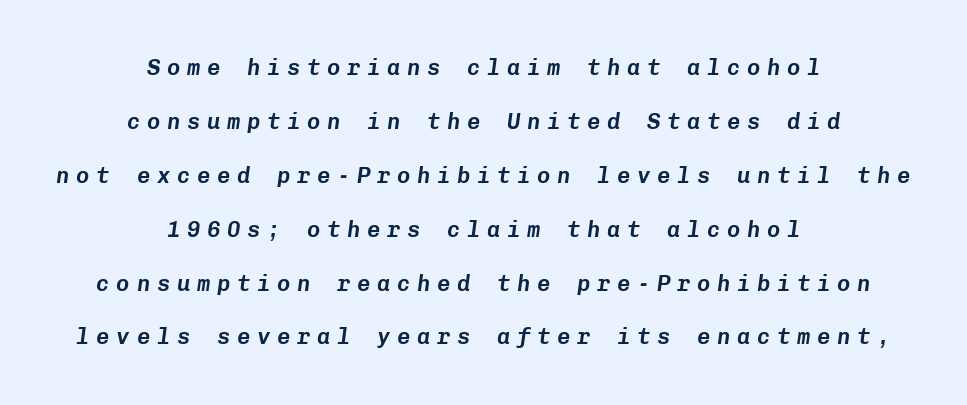
{"italic": "yes", "lean": "right", "slant_degrees": 8, "underline": "no", "align": "center", "line_spacing": "loose", "line_spacing_ratio": 2.45, "letter_spacing": "wide", "letter_spacing_em": 0.31, "glyph_px": 22}
